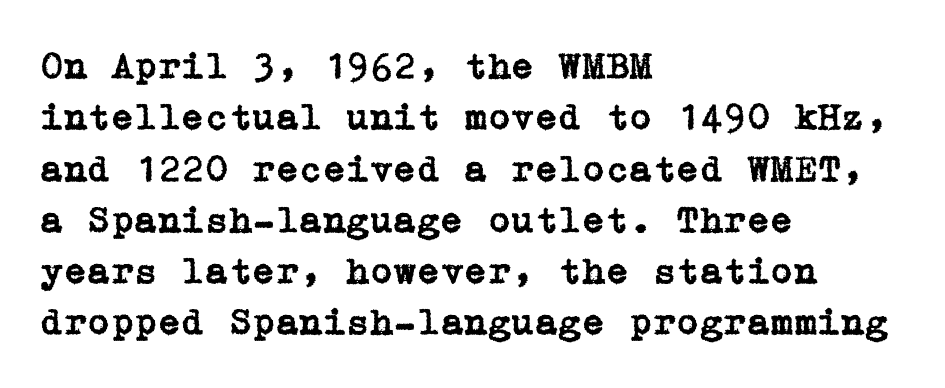
{"serif": "yes", "italic": "no", "width": "normal", "stroke_contrast": "low", "x_height": "medium", "underline": "no", "align": "left", "line_spacing": "normal", "line_spacing_ratio": 1.35, "letter_spacing": "normal", "letter_spacing_em": 0.0, "glyph_px": 38}
